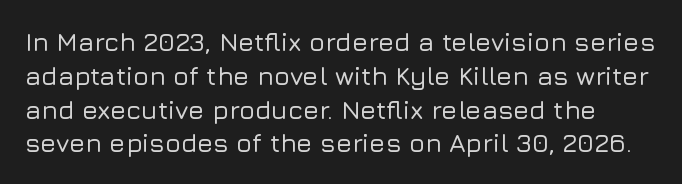
{"italic": "no", "underline": "no", "line_spacing": "normal", "line_spacing_ratio": 1.3, "letter_spacing": "normal", "letter_spacing_em": 0.0, "glyph_px": 26}
